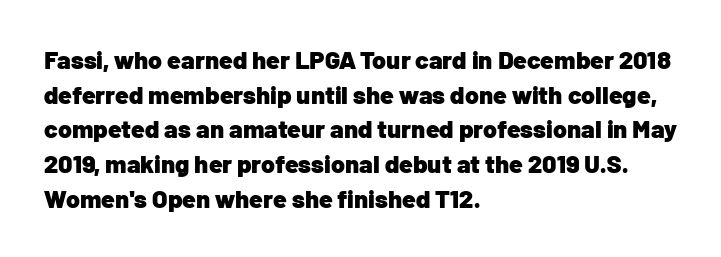
{"italic": "no", "bold": "yes", "underline": "no", "align": "left", "line_spacing": "normal", "line_spacing_ratio": 1.39, "letter_spacing": "normal", "letter_spacing_em": 0.0, "glyph_px": 25}
